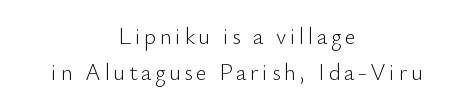
{"italic": "no", "bold": "no", "underline": "no", "align": "center", "line_spacing": "normal", "line_spacing_ratio": 1.57, "glyph_px": 23}
